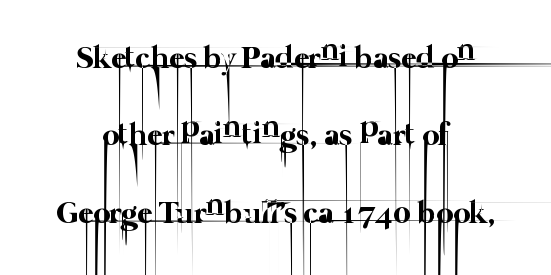
The image shows 32 px thin type; set loose line spacing (2.42x), normal letter spacing, not underlined; low stroke contrast and a medium x-height.
